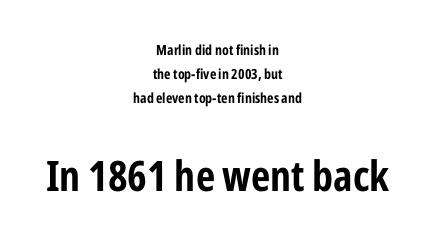
Beneath every word, the page is bare. I'd describe the lettering as bold — thick and assertive. The composition opens small and finishes big. Rendered with straight, roman letterforms. Characters follow at the spacing the type designer built in. The rendering uses natural spacing where letterforms have individual widths.
